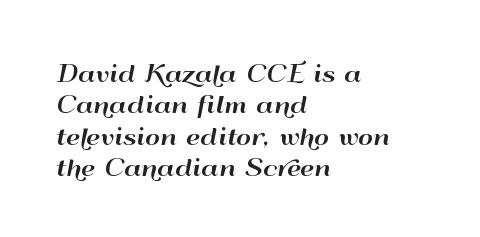
The image shows 23 px text type; set left-aligned, normal line spacing (1.36x), normal letter spacing, not underlined.
